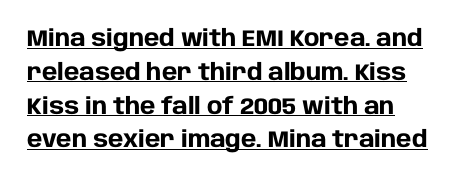
The image shows 23 px bold type, upright; set normal line spacing (1.47x), normal letter spacing, underlined.
